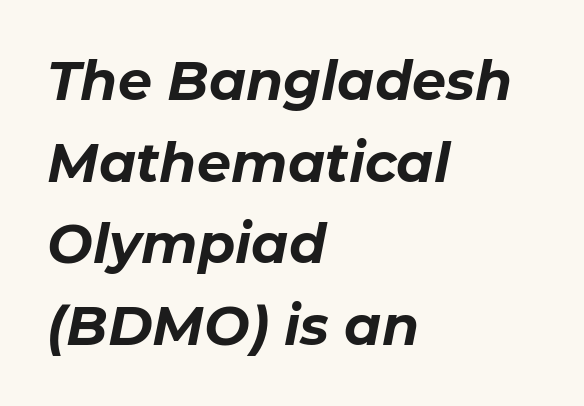
A clean baseline with only descenders dipping below it. Character widths vary here, with narrow letters taking less room than wide ones. Rendered with sloped, italic letterforms. The type is set solid horizontally, with unmodified tracking.
